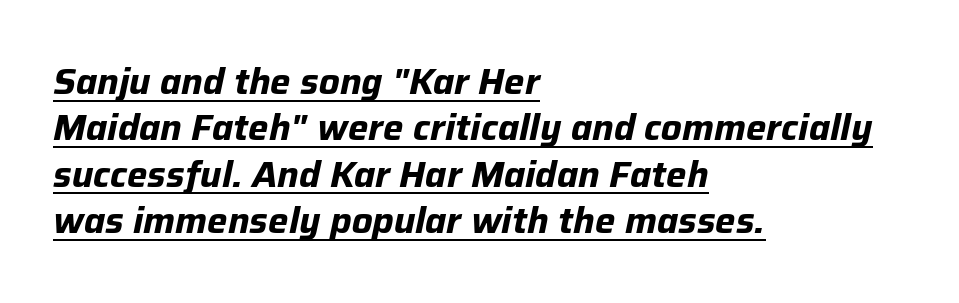
{"italic": "yes", "lean": "right", "slant_degrees": 12, "bold": "yes", "weight": "bold", "width": "normal", "stroke_contrast": "low", "x_height": "medium", "monospaced": "no", "underline": "yes", "align": "left", "line_spacing": "normal", "line_spacing_ratio": 1.29, "letter_spacing": "normal", "letter_spacing_em": 0.0, "glyph_px": 36}
